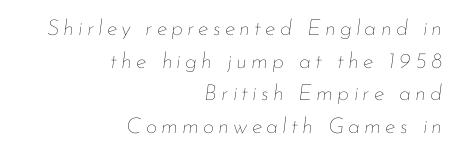
The image shows 22 px text type, italic (leaning right); set right-aligned, normal line spacing (1.48x), not underlined.
